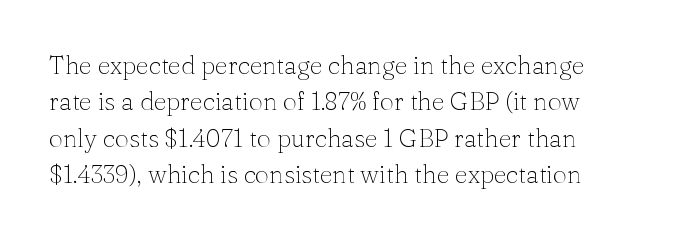
Q: Is the text bold? A: No.
Q: Is the text italic (slanted)? A: No, it is upright.
Q: Is the text underlined? A: No.
Q: Is the spacing between letters normal or unusually wide? A: Normal.
Q: Is the spacing between lines tight, normal or loose? A: Normal.
